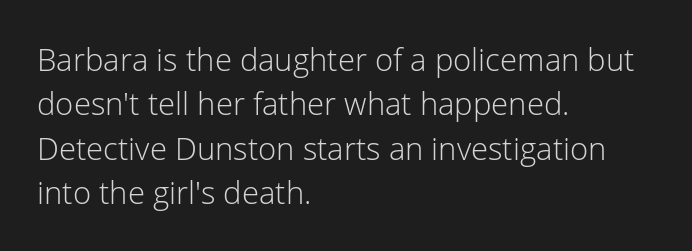
A typesetter would call this leading conventional body-copy spacing. To sum up the face: it is a sans, with no serifs. Horizontally, the lines are justified to the leading edge only. Nothing heavy about these letters — not bold at all.
